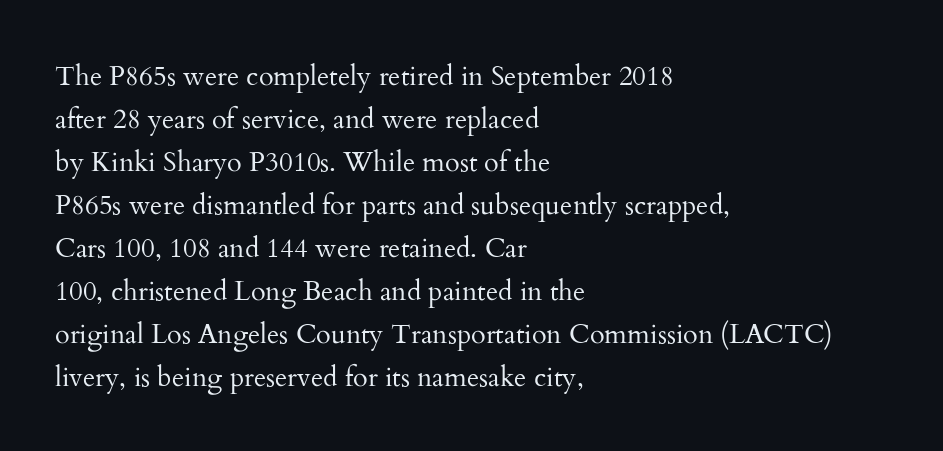
The image shows 27 px text type, upright; set left-aligned, normal line spacing (1.59x), normal letter spacing, not underlined.
